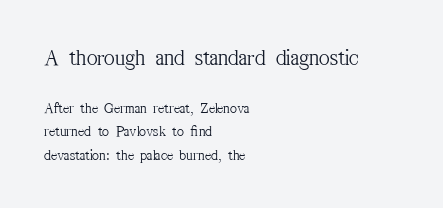
Q: Is the text bold? A: No.
Q: Is the text italic (slanted)? A: No, it is upright.
Q: Is the text underlined? A: No.
Q: How is the paragraph aligned? A: Left-aligned.
Q: Is the spacing between letters normal or unusually wide? A: Normal.
Q: Is the spacing between lines tight, normal or loose? A: Normal.
Q: Which block of text is set in a larger size, the first (top) or the second (bottom)? A: The first (top) one.
